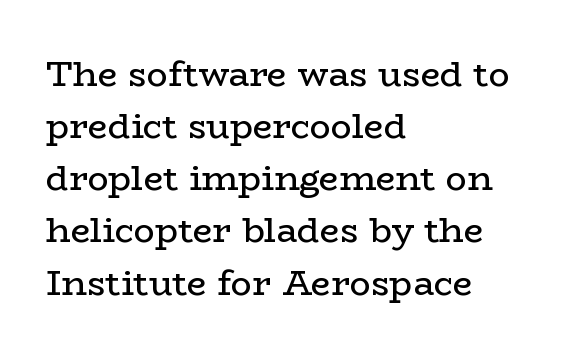
The image shows 35 px regular-weight, wide serif type, upright; set left-aligned, normal line spacing (1.49x), normal letter spacing, not underlined; low stroke contrast and a medium x-height.
